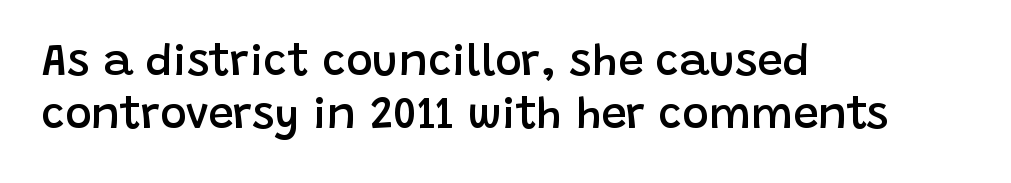
Beneath every word, the page is bare. How are the letters spaced? Ordinarily, with no added tracking. In CSS terms this would be text-align: left. A typesetter would mark this as roman, not italic. Is this a sans? Yes — the strokes have no serifs. Do the characters align in a grid? No, the font is proportional.
